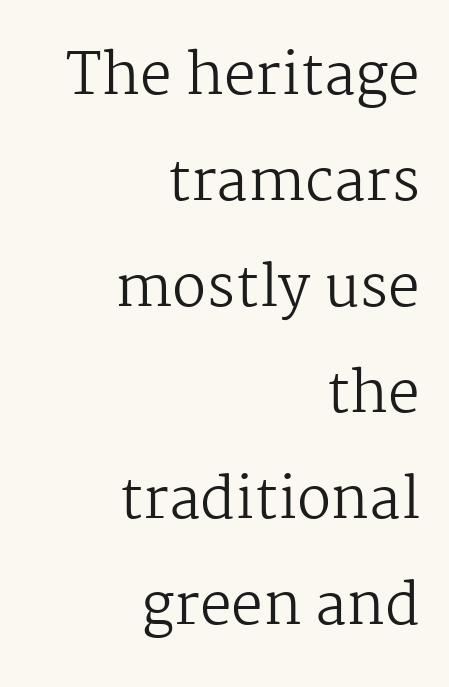
The image shows 57 px regular-weight serif type, upright; set right-aligned, line spacing 1.86x, normal letter spacing, not underlined; medium stroke contrast and a medium x-height.
